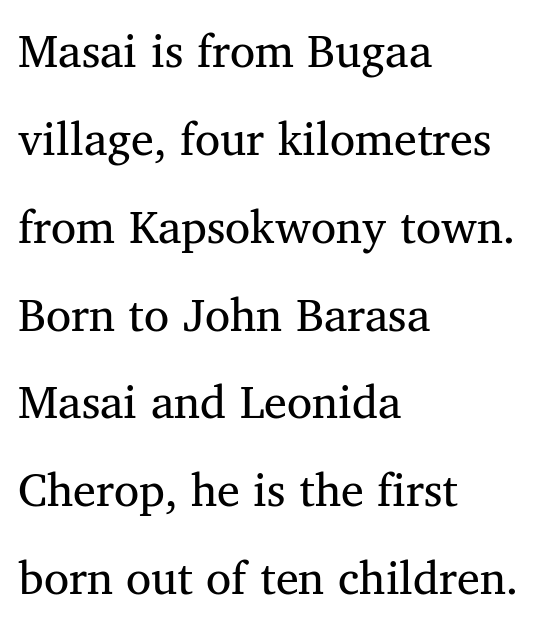
Q: Is the typeface a serif or a sans-serif typeface? A: Serif.
Q: Is the text underlined? A: No.
Q: How is the paragraph aligned? A: Left-aligned.
Q: Is the spacing between letters normal or unusually wide? A: Normal.
Q: Is the spacing between lines tight, normal or loose? A: Loose.
Q: Width (condensed, normal, or wide)? A: Normal.
Q: Stroke contrast? A: Medium.
Q: x-height? A: Medium.
Q: Monospaced? A: No.
